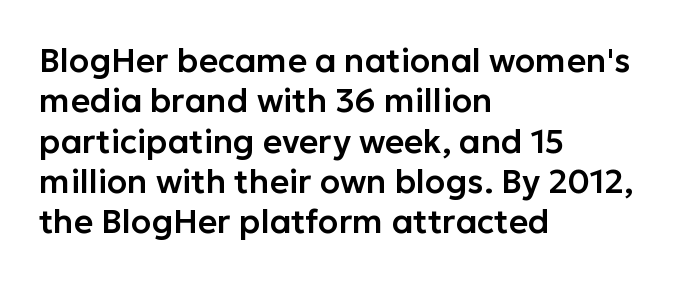
{"serif": "no", "italic": "no", "width": "normal", "stroke_contrast": "low", "x_height": "medium", "monospaced": "no", "underline": "no", "align": "left", "line_spacing_ratio": 1.22, "letter_spacing": "normal", "letter_spacing_em": 0.0, "glyph_px": 33}
